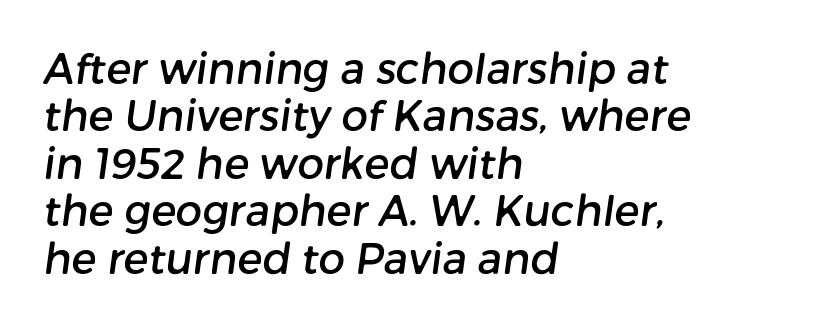
Line starts are locked; line ends wander. The rendering uses natural spacing where letterforms have individual widths. A bare baseline throughout the passage. No extra tracking has been applied to these lines. The rendering shows plain stroke endings on the letterforms — a sans-serif design. Does the leading feel generous? Not at all — it's pinched.
